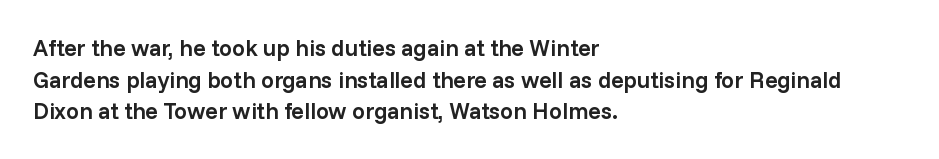
{"italic": "no", "bold": "semi", "underline": "no", "align": "left", "line_spacing": "normal", "line_spacing_ratio": 1.38, "letter_spacing": "normal", "letter_spacing_em": 0.0, "glyph_px": 23}
